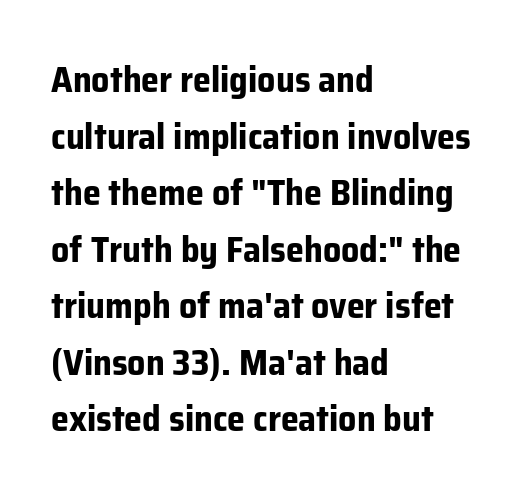
Q: Is the text bold? A: Yes.
Q: Is the text italic (slanted)? A: No, it is upright.
Q: Is the typeface a serif or a sans-serif typeface? A: Sans-serif.
Q: Is the text underlined? A: No.
Q: How is the paragraph aligned? A: Left-aligned.
Q: Is the spacing between letters normal or unusually wide? A: Normal.
Q: Is the spacing between lines tight, normal or loose? A: Normal.
Q: Width (condensed, normal, or wide)? A: Normal.
Q: Stroke contrast? A: Low.
Q: x-height? A: Medium.
Q: Monospaced? A: No.
